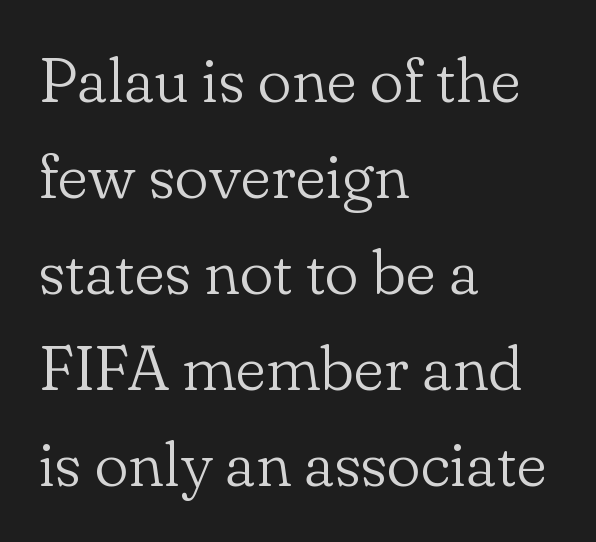
Tall strokes in this sample are plumb rather than angled. A bare baseline throughout the passage. The lines are quadded left. Proportional: the letters do not fall into vertical columns. Nobody touched the tracking dial on this one. A light-to-regular cut is what we see here.
